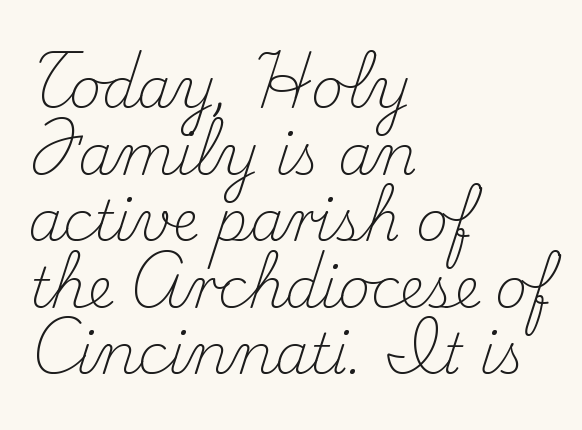
Do the characters align in a grid? No, the font is proportional. A classic flush-left, rag-right setting is used for this passage. A clean baseline with only descenders dipping below it. Note: serifs present on the glyphs. The letterforms sit at book weight or below.
